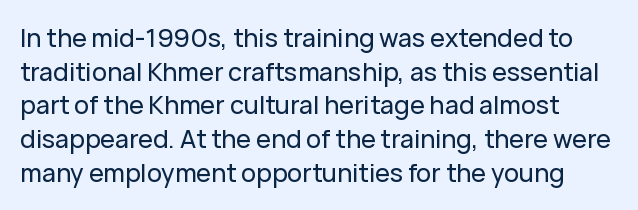
Q: Is the text italic (slanted)? A: No, it is upright.
Q: Is the text underlined? A: No.
Q: Is the spacing between letters normal or unusually wide? A: Normal.
Q: Is the spacing between lines tight, normal or loose? A: Normal.
